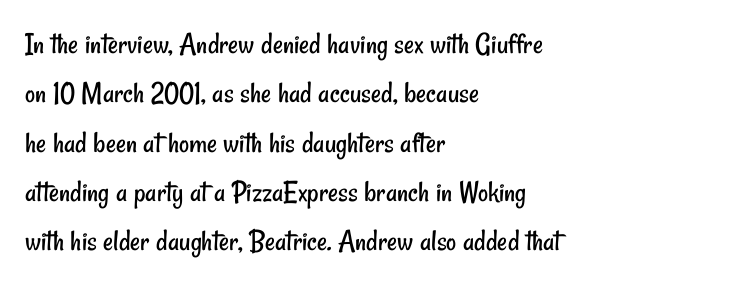
The image shows 31 px regular-weight, condensed sans-serif type; set left-aligned, normal line spacing (1.59x), normal letter spacing, not underlined; low stroke contrast and a small x-height.
